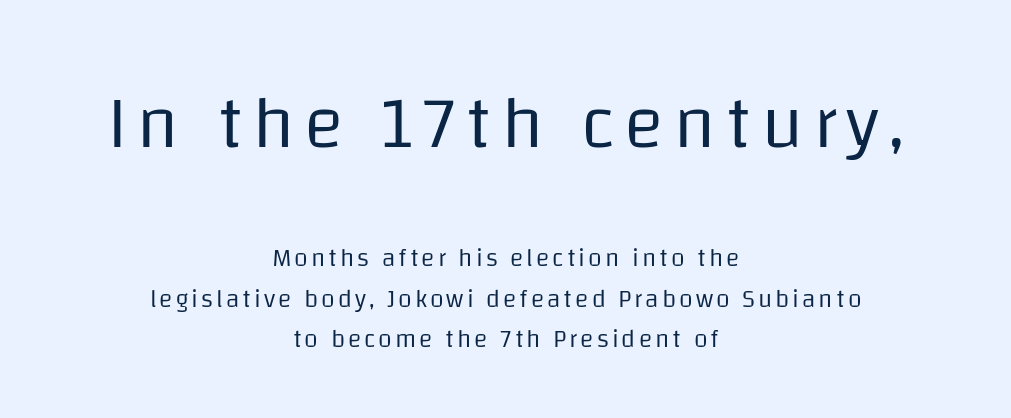
The image shows 75 px regular-weight sans-serif type, upright; set centered, normal line spacing (1.62x), not underlined; the first (top) block is 3.0x larger; low stroke contrast and a large x-height.
